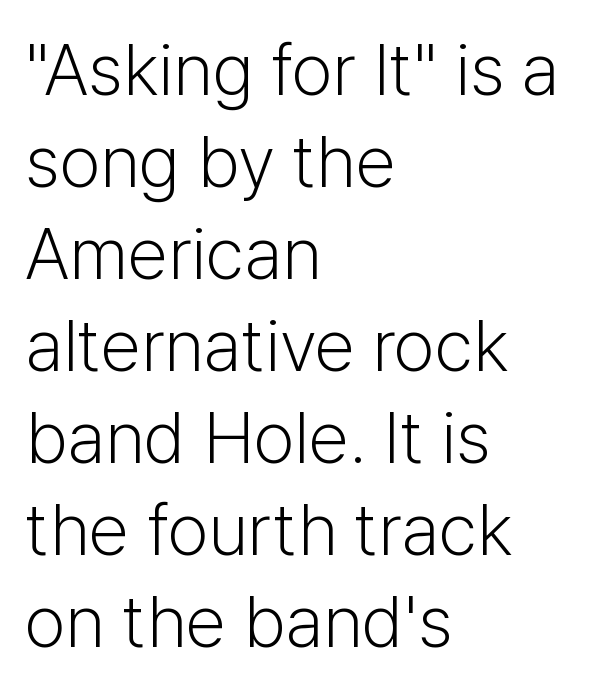
The image shows 73 px light sans-serif type, upright; set left-aligned, normal line spacing (1.26x), normal letter spacing, not underlined; low stroke contrast and a medium x-height.
